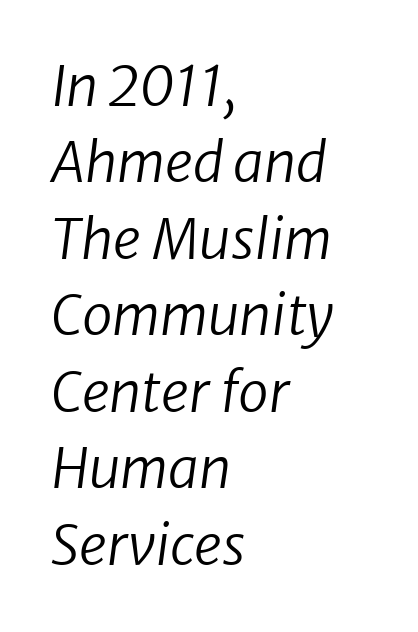
The text carries the slant typical of an italic or oblique font. Nobody drew a line under any word here. These glyphs show unthickened strokes, regular width or finer. Line beginnings align vertically; line endings do not. Here the designer chose a conventional face with non-uniform glyph widths.
